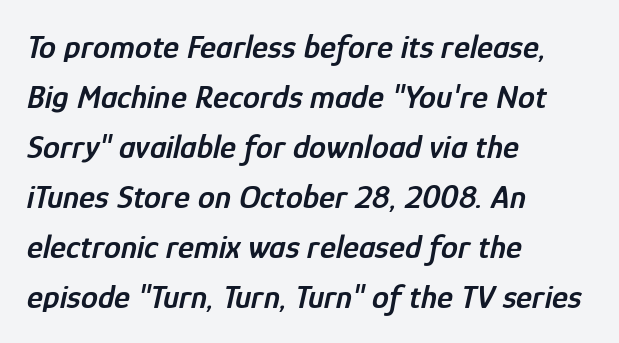
The image shows 34 px semibold, condensed type, italic (leaning right); set left-aligned, normal line spacing (1.47x), normal letter spacing, not underlined; low stroke contrast and a medium x-height.
